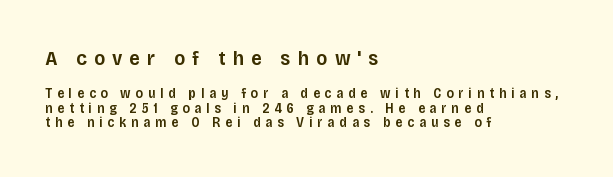
{"italic": "no", "bold": "semi", "underline": "no", "align": "left", "line_spacing": "tight", "line_spacing_ratio": 1.05, "letter_spacing": "wide", "letter_spacing_em": 0.34, "larger_block": "first", "size_ratio": 1.5, "glyph_px": 21}
